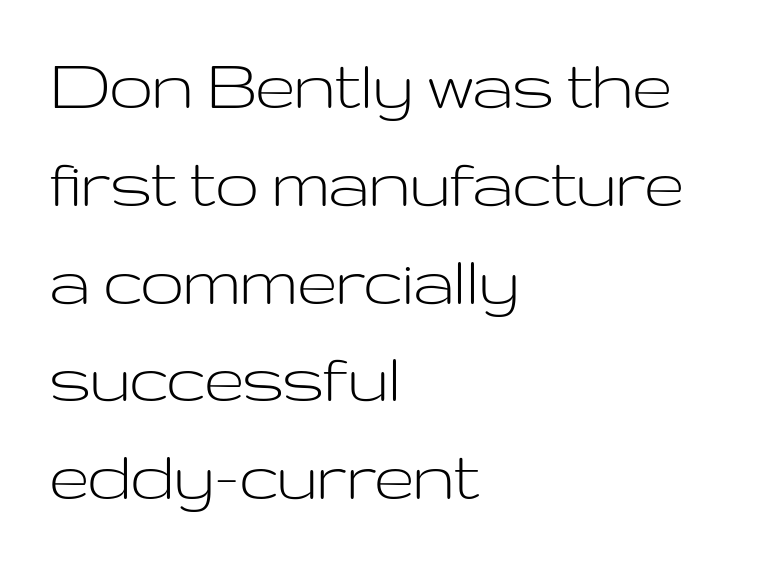
Q: Is the text bold? A: No.
Q: Is the text italic (slanted)? A: No, it is upright.
Q: Is the typeface a serif or a sans-serif typeface? A: Sans-serif.
Q: Is the text underlined? A: No.
Q: How is the paragraph aligned? A: Left-aligned.
Q: Is the spacing between letters normal or unusually wide? A: Normal.
Q: Is the spacing between lines tight, normal or loose? A: Normal.
Q: Width (condensed, normal, or wide)? A: Wide.
Q: Stroke contrast? A: Low.
Q: x-height? A: Medium.
Q: Monospaced? A: No.
